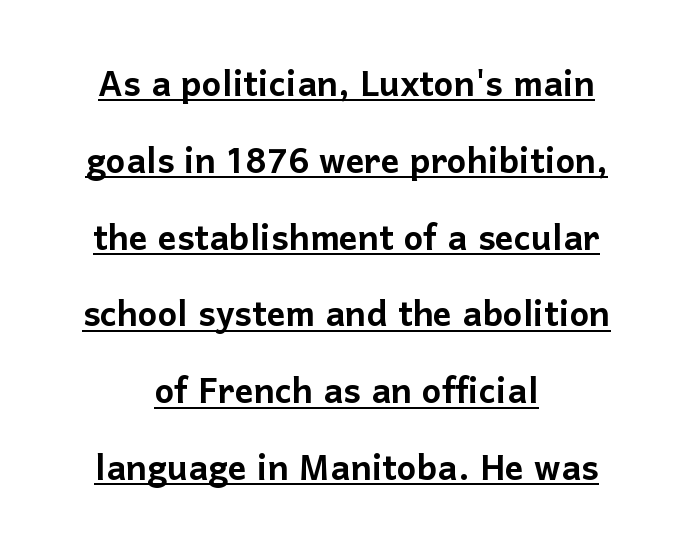
Q: Is the text italic (slanted)? A: No, it is upright.
Q: Is the typeface a serif or a sans-serif typeface? A: Sans-serif.
Q: Is the text underlined? A: Yes.
Q: How is the paragraph aligned? A: Centered.
Q: Is the spacing between letters normal or unusually wide? A: Normal.
Q: Is the spacing between lines tight, normal or loose? A: Normal.
Q: Width (condensed, normal, or wide)? A: Normal.
Q: Stroke contrast? A: Low.
Q: x-height? A: Medium.
Q: Monospaced? A: No.
